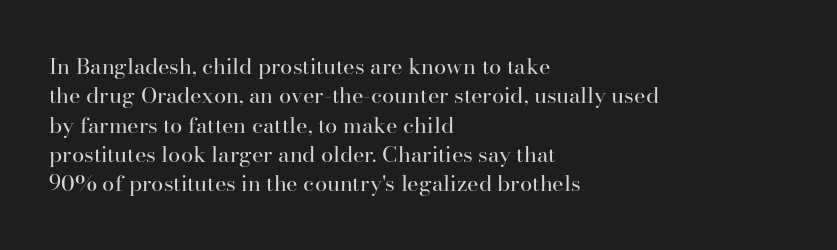
{"italic": "no", "bold": "no", "underline": "no", "align": "left", "line_spacing": "normal", "line_spacing_ratio": 1.33, "letter_spacing": "normal", "letter_spacing_em": 0.0, "glyph_px": 22}
